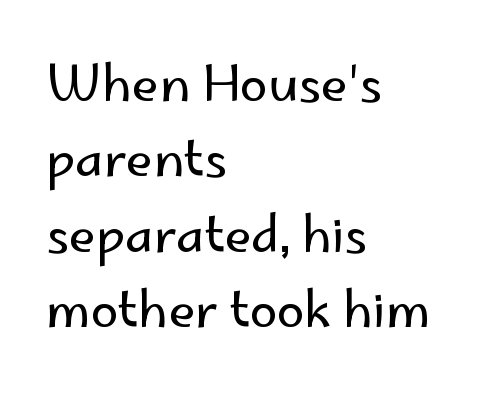
The baseline area is clear. Unlike italic type, these characters show no tilt at all. Serif or sans? Sans — the stroke terminals are bare. Leading matches the norm, producing a regular column. No extra tracking has been applied to these lines. Is the stroke heavy? The answer is a plain regular-or-lighter.
